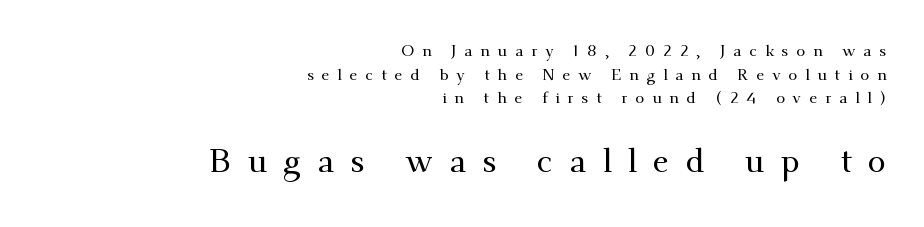
No word sits above an underline. Successive baselines arrive at the customary interval. Each letter keeps its own natural width here, so spacing adapts to shape. Are there feet on the stems? There are — it's a serif. Teacher's note: observe the even right margin — that is flush-right alignment.
